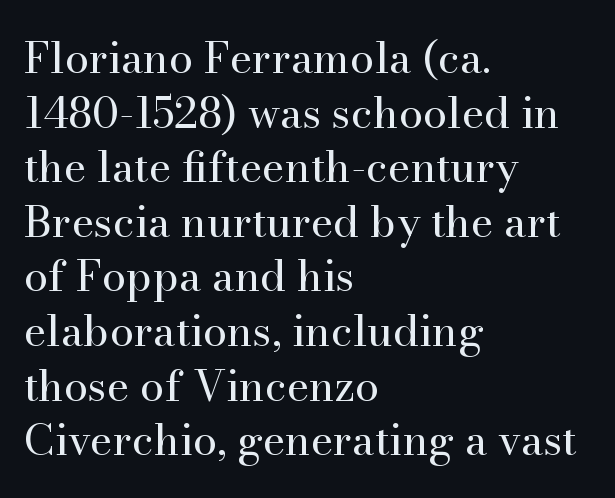
The image shows 43 px regular-weight serif type, upright; set left-aligned, normal line spacing (1.27x), normal letter spacing, not underlined; high stroke contrast and a small x-height.
